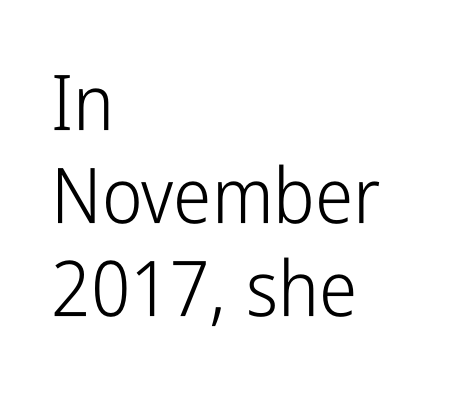
Is the block centered? No — it sits flush against the left margin. I'd call this a sans setting — the letters go barefoot. Check the space under the baseline: it is left empty. No letter is thick-stroked: the sample isn't bold. Upright lettering throughout.
